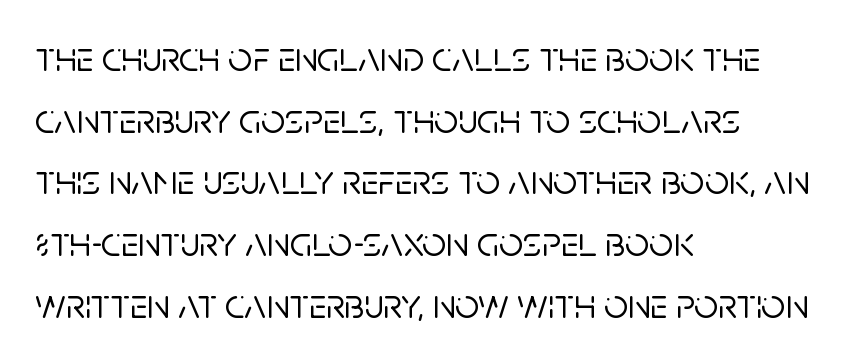
{"serif": "no", "italic": "no", "width": "normal", "stroke_contrast": "low", "x_height": "large", "monospaced": "no", "underline": "no", "align": "left", "line_spacing": "normal", "line_spacing_ratio": 1.47, "letter_spacing": "normal", "letter_spacing_em": 0.0, "glyph_px": 42}
